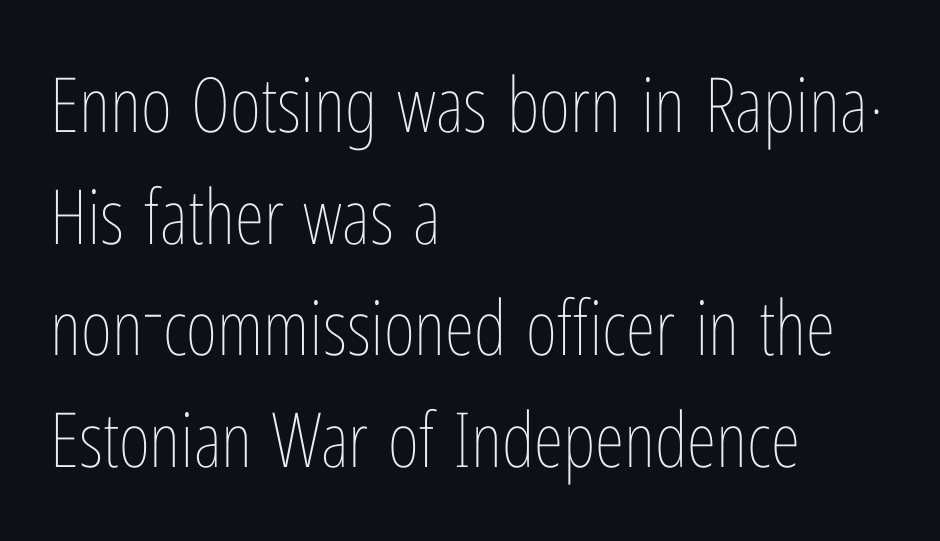
The passage shown has conventional tracking throughout. Underlining? Definitely not there. The letters look calm and open, with moderate or lighter stems. A typesetter would call this leading conventional body-copy spacing.
